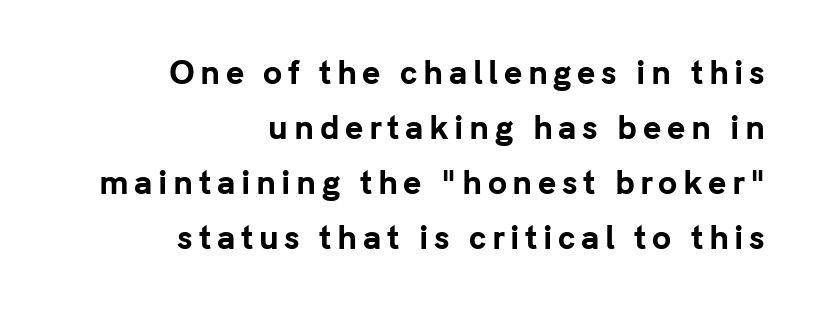
Bare-footed words on every line. Alignment: flush right. Is the type bold? Yes — the strokes are clearly thick and heavy. You could not count columns in this text — the font is proportionally spaced. Italic: no, the glyphs are upright roman. Unlike a traditional serif, this face leaves its strokes unadorned.
